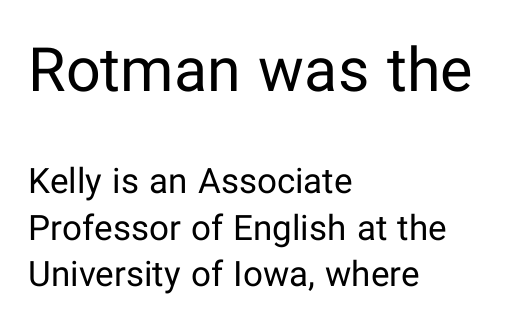
Interline gaps are of average width in this sample. Does the lettering tilt? It doesn't — this is upright. To sum up the face: it is a sans, with no serifs. Honestly, there is no underline to notice here at all. Nothing unusual about the tracking: characters are spaced as the font intends.
